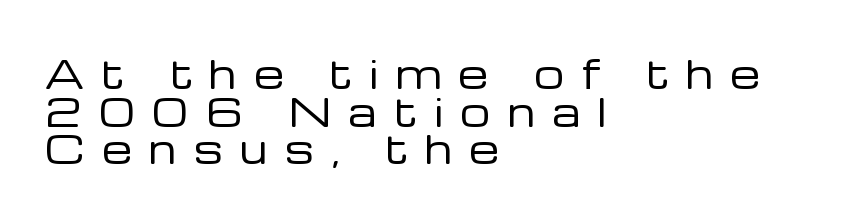
The image shows 38 px regular-weight sans-serif type, upright; set left-aligned, tight line spacing (0.99x), unusually wide letter spacing (+0.46 em), not underlined; low stroke contrast and a medium x-height.
